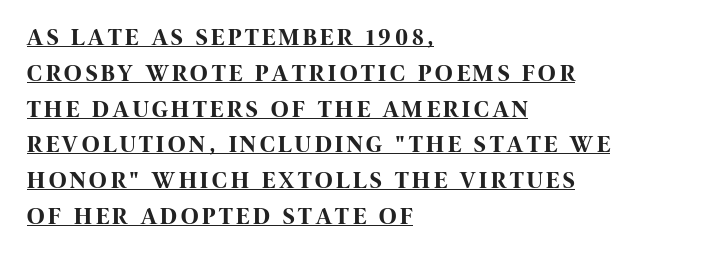
This block has exactly the height ordinary leading produces. Plenty of ink on the page — the face is bold. Reading down the block, your eye returns to a fixed left position each line. Decoration check: the copy is underlined. When letters stand straight like this, we call the style roman or upright.
